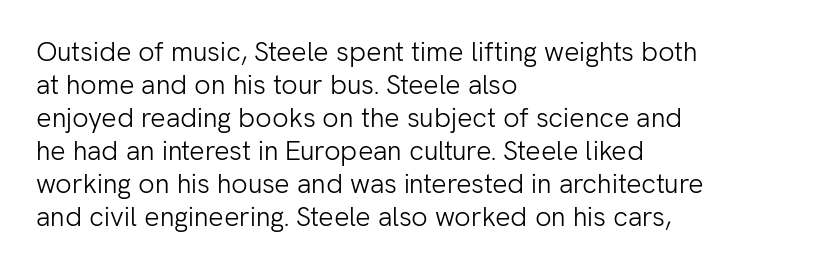
The type sits square on the baseline with zero lean. All the whitespace from short lines collects on the right. Students, note that the glyphs here touch the page at normal intervals. Weight class: somewhere from thin through regular. The foot of each line stays bare and open.
